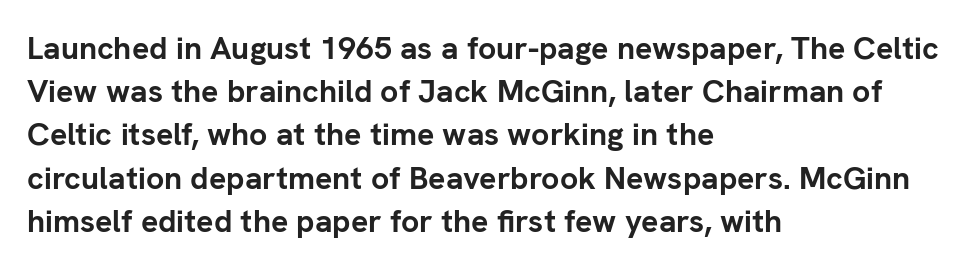
{"serif": "no", "italic": "no", "bold": "yes", "weight": "semibold", "width": "normal", "stroke_contrast": "low", "x_height": "medium", "monospaced": "no", "underline": "no", "align": "left", "line_spacing": "normal", "line_spacing_ratio": 1.35, "letter_spacing": "normal", "letter_spacing_em": 0.0, "glyph_px": 32}
